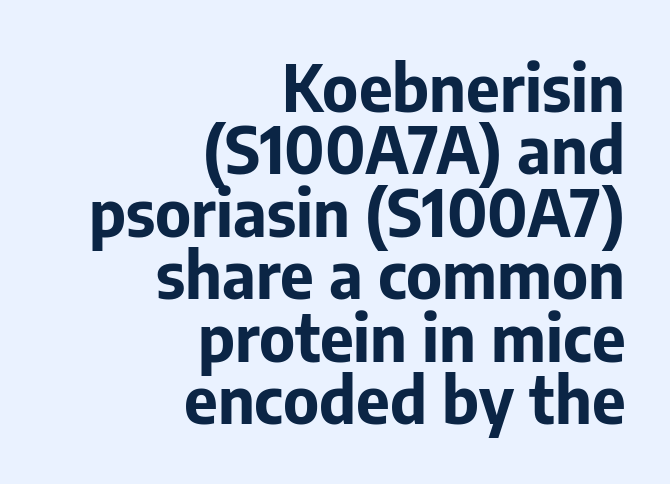
The image shows 65 px bold sans-serif type, upright; set right-aligned, tight line spacing (0.96x), normal letter spacing, not underlined; low stroke contrast and a medium x-height.
